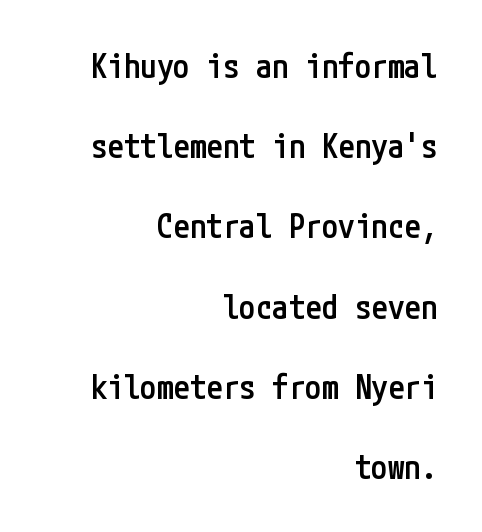
Honestly, the rows look like they've been pulled way apart. It's the straight-up-and-down kind of type. Teacher's note: observe the even right margin — that is flush-right alignment. On the weight axis this lands at semibold, roughly 600.
